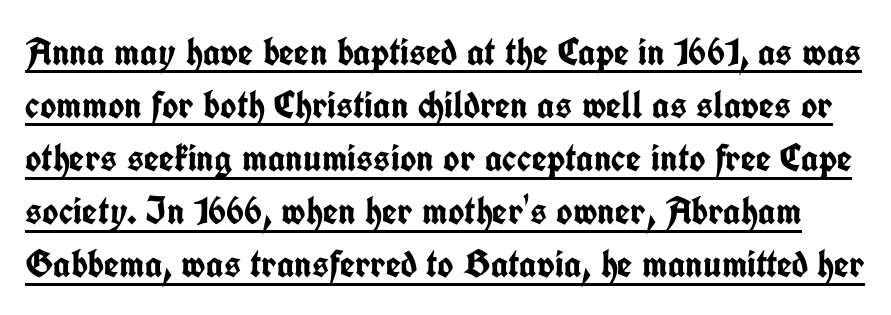
Look at the tracking — it's just the regular setting, nothing added. These characters rest on top of a visible drawn line. Every letter is thick-stroked: bold, no question. The vertical gap from one line to the next is medium.
